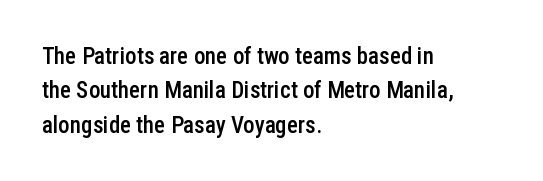
The image shows 23 px text type, upright; set left-aligned, normal line spacing (1.49x), normal letter spacing, not underlined.
